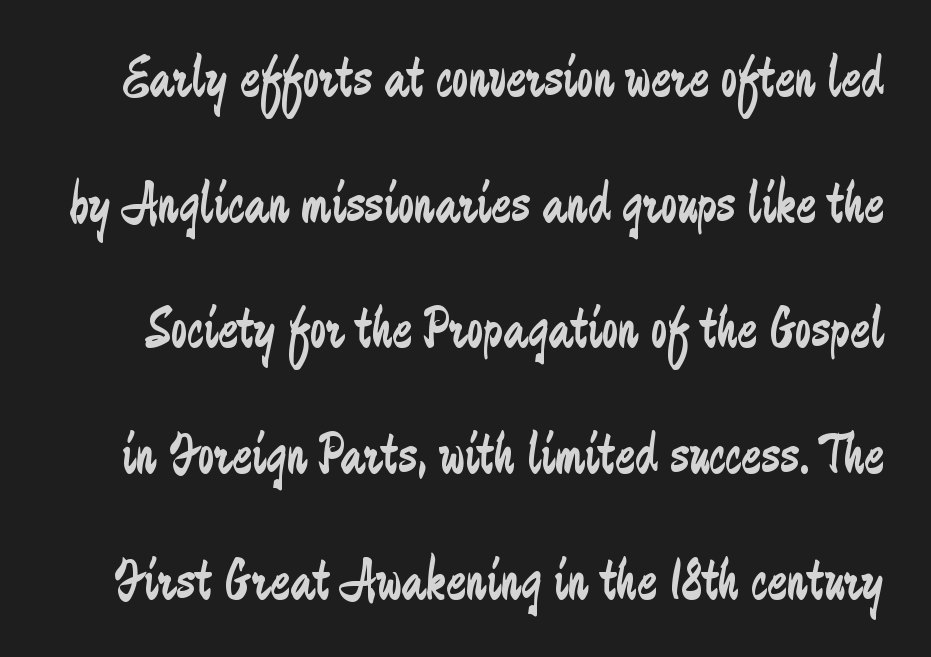
Q: Is the text bold? A: No.
Q: Is the text italic (slanted)? A: Yes.
Q: Is the typeface a serif or a sans-serif typeface? A: Sans-serif.
Q: Is the text underlined? A: No.
Q: Is the spacing between letters normal or unusually wide? A: Normal.
Q: Is the spacing between lines tight, normal or loose? A: Loose.
Q: Width (condensed, normal, or wide)? A: Condensed.
Q: Stroke contrast? A: Low.
Q: x-height? A: Medium.
Q: Monospaced? A: No.
